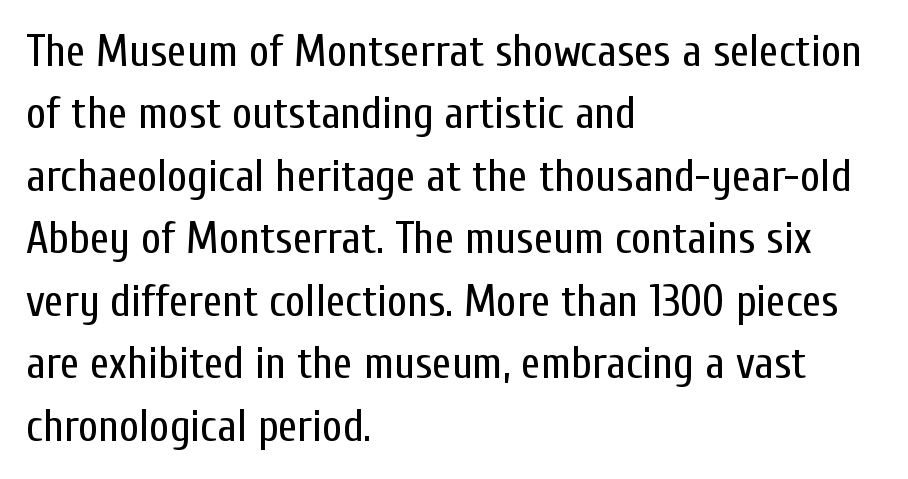
Character widths vary here, with narrow letters taking less room than wide ones. Grotesque or geometric, the face here clearly has no serifs. The font is comparable to plain body text, perhaps lighter. The rows are spaced the way most documents space them. These lines stack with their left ends in a neat column.
